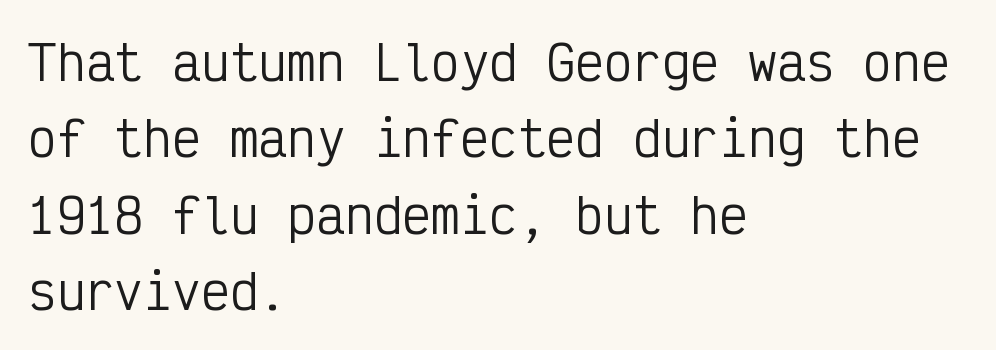
The rag falls on the right side of this text block. The face used here is monospaced, like something from a code editor. Just letters on the line, the space beneath them empty. This rendering employs a face without finishing strokes, i.e., a sans-serif.
